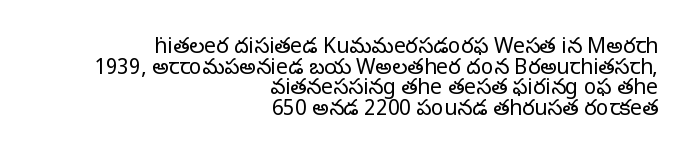
Q: Is the text bold? A: No.
Q: Is the text italic (slanted)? A: No, it is upright.
Q: Is the text underlined? A: No.
Q: How is the paragraph aligned? A: Right-aligned.
Q: Is the spacing between letters normal or unusually wide? A: Normal.
Q: Is the spacing between lines tight, normal or loose? A: Tight.
